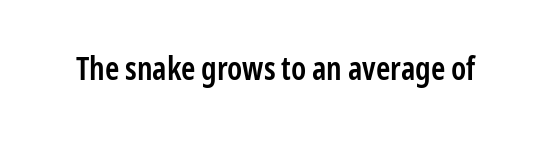
{"serif": "no", "italic": "no", "bold": "semi", "weight": "semibold", "width": "condensed", "stroke_contrast": "low", "x_height": "medium", "monospaced": "no", "underline": "no", "letter_spacing": "normal", "letter_spacing_em": 0.0, "glyph_px": 32}
